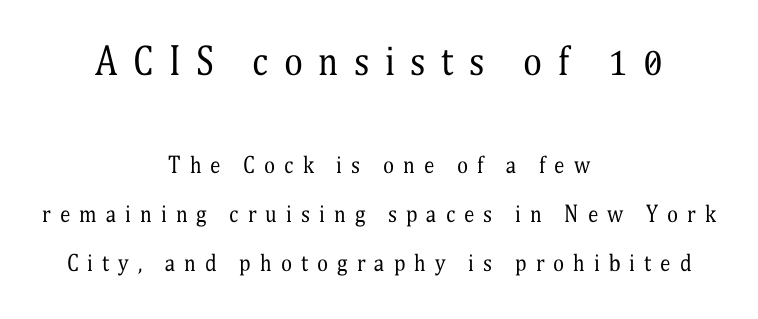
The passage shown stacks its lines with a broad gap. The typesetter chose a symmetrical, centered arrangement here. Are there feet on the stems? There are — it's a serif. Note the varied advance widths — an 'i' is clearly narrower than an 'm'. The composition opens big and finishes small.
